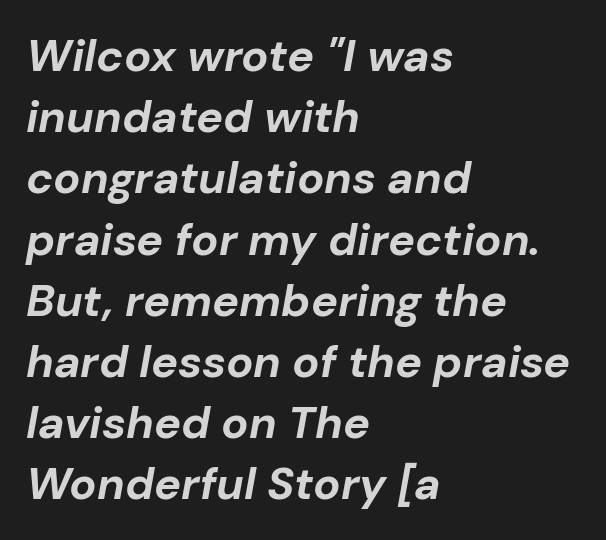
Every letter is thick-stroked: bold, no question. Caption: standard tracking, unaltered. Type without underlining. The typesetter chose a ragged-right arrangement here. Students, observe: this is what conventionally led text looks like.
